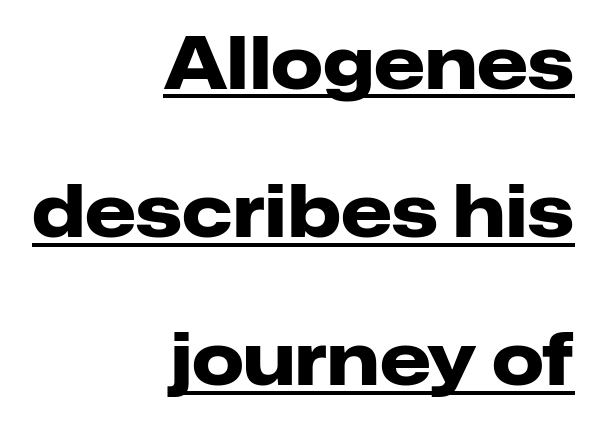
The image shows 73 px heavy sans-serif type, upright; set right-aligned, loose line spacing (2.03x), normal letter spacing, underlined; low stroke contrast and a medium x-height.
